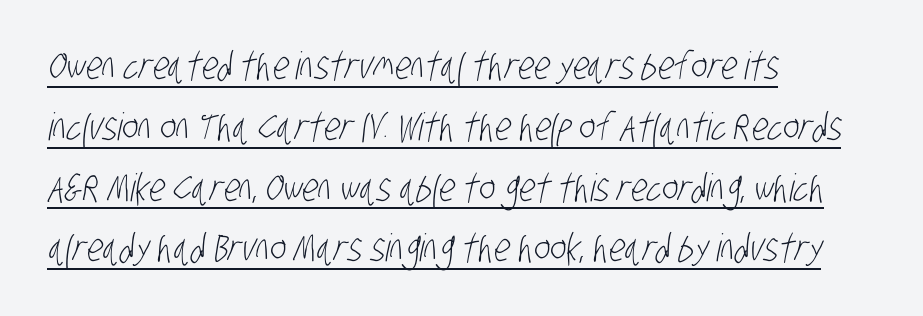
The image shows 38 px light, condensed sans-serif type; set left-aligned, normal line spacing (1.6x), normal letter spacing, underlined; low stroke contrast and a large x-height.
